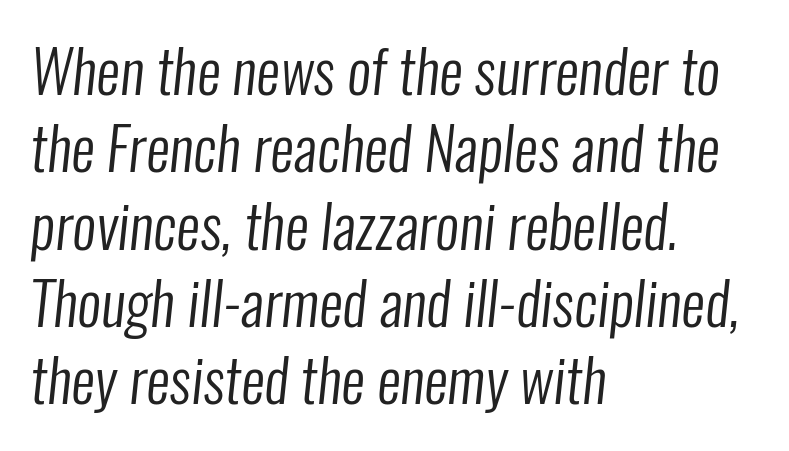
{"serif": "no", "bold": "no", "weight": "regular", "width": "condensed", "stroke_contrast": "low", "x_height": "medium", "monospaced": "no", "underline": "no", "align": "left", "line_spacing": "normal", "line_spacing_ratio": 1.31, "letter_spacing": "normal", "letter_spacing_em": 0.0, "glyph_px": 59}
